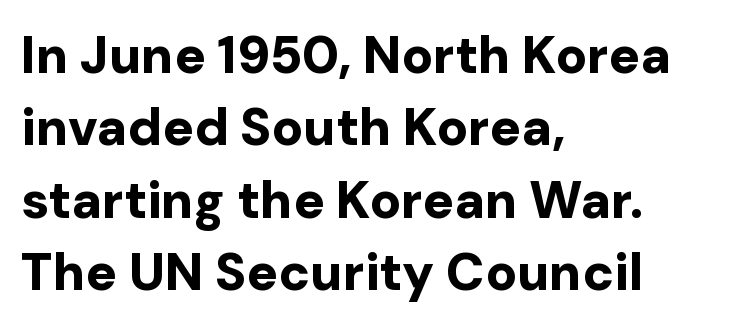
Q: Is the text bold? A: Yes.
Q: Is the text italic (slanted)? A: No, it is upright.
Q: Is the typeface a serif or a sans-serif typeface? A: Sans-serif.
Q: Is the text underlined? A: No.
Q: How is the paragraph aligned? A: Left-aligned.
Q: Is the spacing between letters normal or unusually wide? A: Normal.
Q: Is the spacing between lines tight, normal or loose? A: Normal.
Q: Width (condensed, normal, or wide)? A: Normal.
Q: Stroke contrast? A: Low.
Q: x-height? A: Medium.
Q: Monospaced? A: No.
